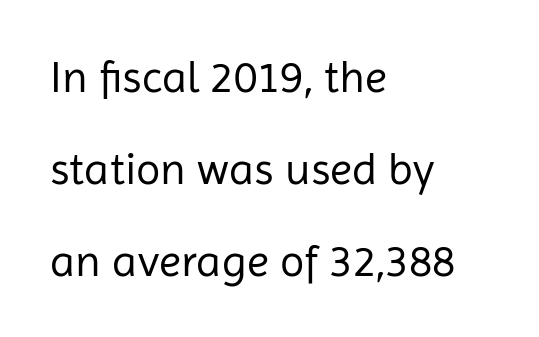
{"serif": "no", "italic": "no", "bold": "no", "weight": "regular", "width": "normal", "stroke_contrast": "low", "x_height": "medium", "monospaced": "no", "underline": "no", "align": "left", "line_spacing": "loose", "line_spacing_ratio": 2.04, "letter_spacing": "normal", "letter_spacing_em": 0.0, "glyph_px": 45}
